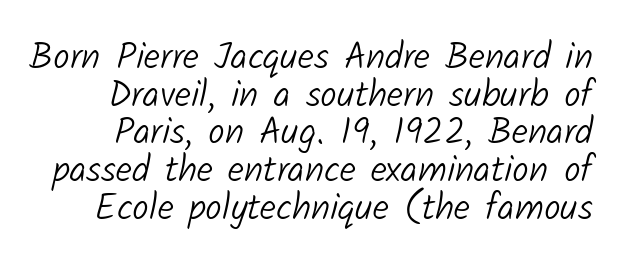
Tightly led — the rows are bunched. How are the letters spaced? Ordinarily, with no added tracking. A bare baseline throughout the passage. Spacing verdict: proportional, widths tailored to each character.
